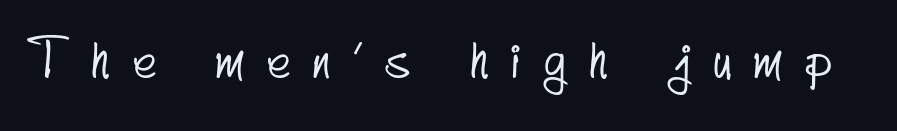
Q: Is the typeface a serif or a sans-serif typeface? A: Sans-serif.
Q: Is the text underlined? A: No.
Q: Is the spacing between letters normal or unusually wide? A: Unusually wide.
Q: Width (condensed, normal, or wide)? A: Condensed.
Q: Stroke contrast? A: Low.
Q: x-height? A: Small.
Q: Monospaced? A: No.
